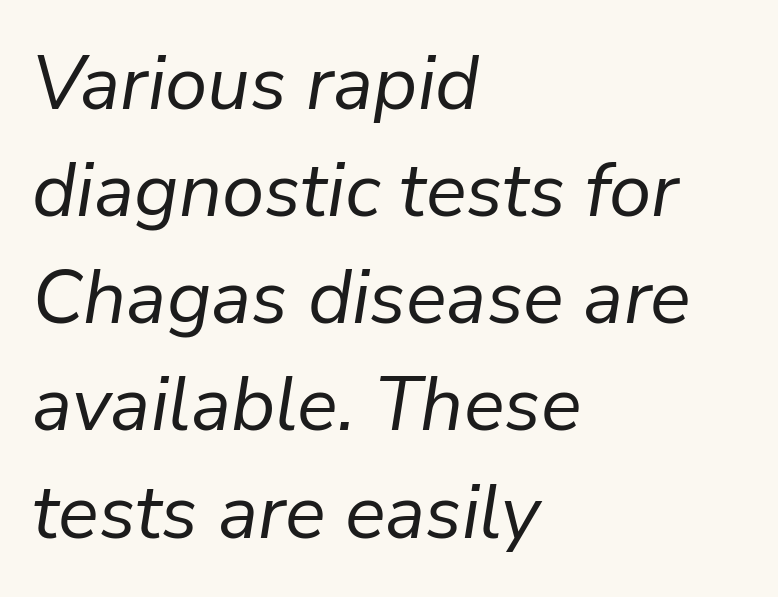
The image shows 76 px regular-weight type, italic (leaning right); set left-aligned, normal line spacing (1.41x), normal letter spacing, not underlined; low stroke contrast and a medium x-height.
